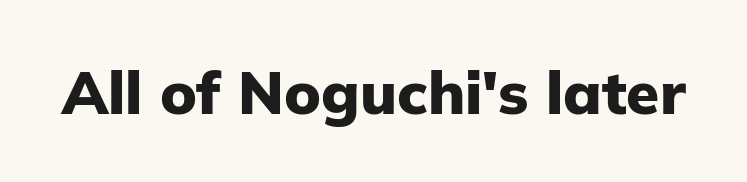
Q: Is the text bold? A: Yes.
Q: Is the text italic (slanted)? A: No, it is upright.
Q: Is the typeface a serif or a sans-serif typeface? A: Sans-serif.
Q: Is the text underlined? A: No.
Q: Is the spacing between letters normal or unusually wide? A: Normal.
Q: Width (condensed, normal, or wide)? A: Normal.
Q: Stroke contrast? A: Low.
Q: x-height? A: Medium.
Q: Monospaced? A: No.
